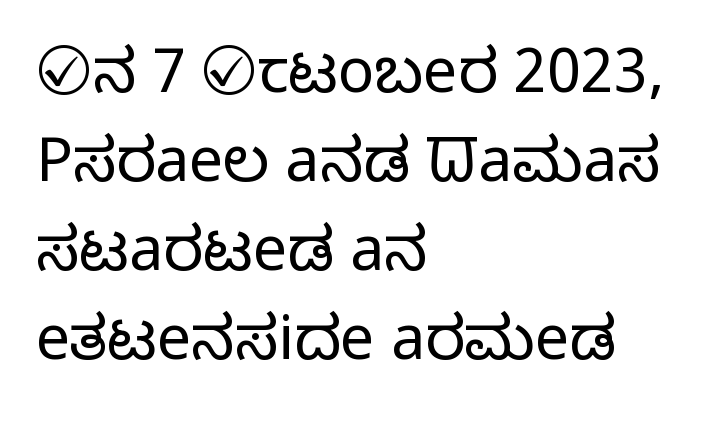
The image shows 61 px regular-weight, condensed sans-serif type, upright; set left-aligned, normal line spacing (1.46x), normal letter spacing, not underlined; low stroke contrast and a large x-height.
